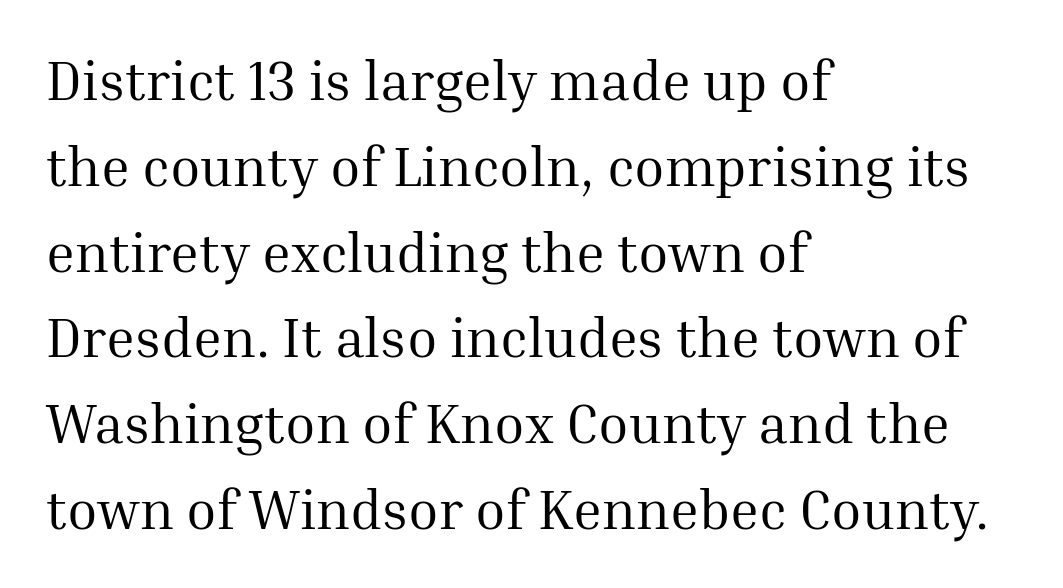
{"serif": "yes", "italic": "no", "bold": "no", "weight": "regular", "width": "normal", "stroke_contrast": "medium", "x_height": "medium", "monospaced": "no", "underline": "no", "align": "left", "line_spacing": "normal", "line_spacing_ratio": 1.56, "letter_spacing": "normal", "letter_spacing_em": 0.0, "glyph_px": 55}
